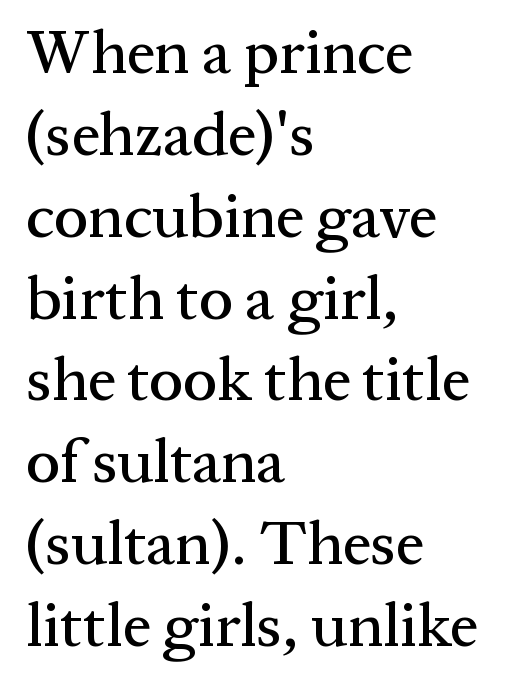
Q: Is the text italic (slanted)? A: No, it is upright.
Q: Is the typeface a serif or a sans-serif typeface? A: Serif.
Q: Is the text underlined? A: No.
Q: How is the paragraph aligned? A: Left-aligned.
Q: Is the spacing between letters normal or unusually wide? A: Normal.
Q: Is the spacing between lines tight, normal or loose? A: Normal.
Q: Width (condensed, normal, or wide)? A: Normal.
Q: Stroke contrast? A: Medium.
Q: x-height? A: Medium.
Q: Monospaced? A: No.
